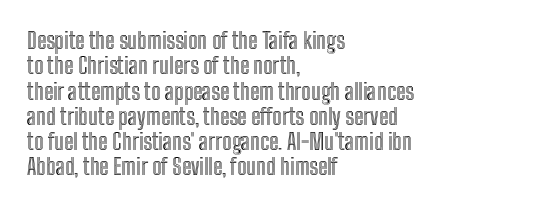
Q: Is the text italic (slanted)? A: No, it is upright.
Q: Is the text underlined? A: No.
Q: How is the paragraph aligned? A: Left-aligned.
Q: Is the spacing between letters normal or unusually wide? A: Normal.
Q: Is the spacing between lines tight, normal or loose? A: Tight.
